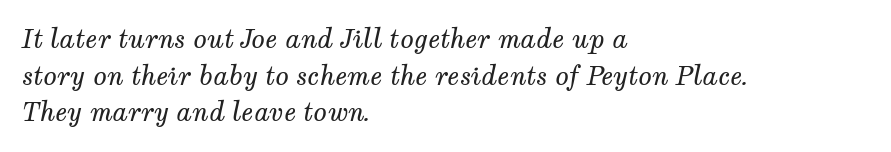
Q: Is the text bold? A: No.
Q: Is the text italic (slanted)? A: Yes, it leans right by about 12 degrees.
Q: Is the text underlined? A: No.
Q: How is the paragraph aligned? A: Left-aligned.
Q: Is the spacing between letters normal or unusually wide? A: Normal.
Q: Is the spacing between lines tight, normal or loose? A: Normal.
